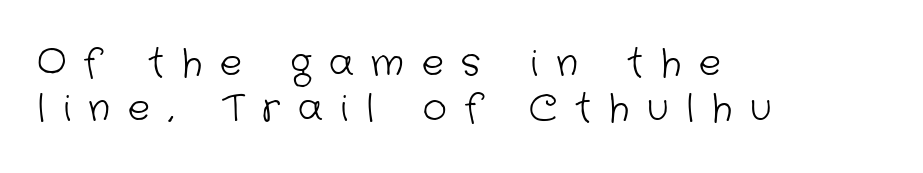
The image shows 37 px light sans-serif type; set left-aligned, line spacing 1.21x, unusually wide letter spacing (+0.48 em), not underlined; low stroke contrast and a medium x-height.
